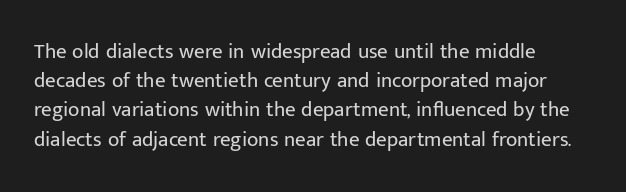
{"italic": "no", "bold": "no", "underline": "no", "align": "left", "line_spacing": "normal", "line_spacing_ratio": 1.39, "letter_spacing": "normal", "letter_spacing_em": 0.0, "glyph_px": 21}
